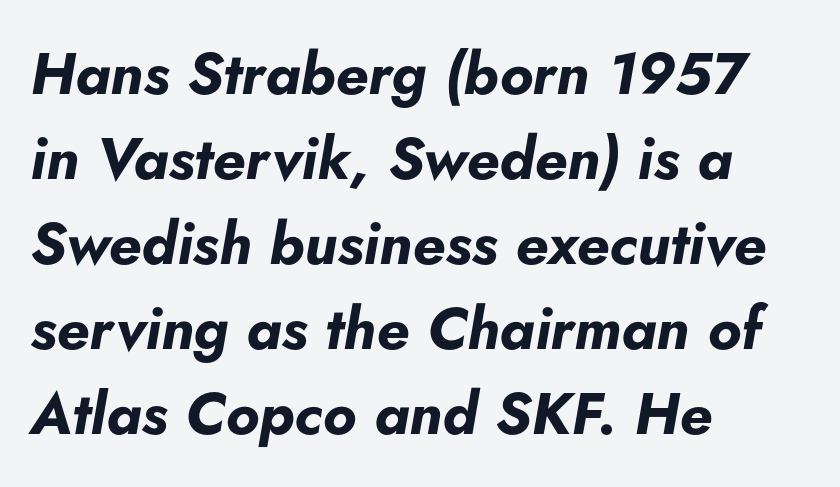
{"italic": "yes", "lean": "right", "slant_degrees": 5, "bold": "yes", "weight": "bold", "width": "normal", "stroke_contrast": "low", "x_height": "small", "monospaced": "no", "underline": "no", "align": "left", "line_spacing": "normal", "line_spacing_ratio": 1.44, "letter_spacing": "normal", "letter_spacing_em": 0.0, "glyph_px": 59}
